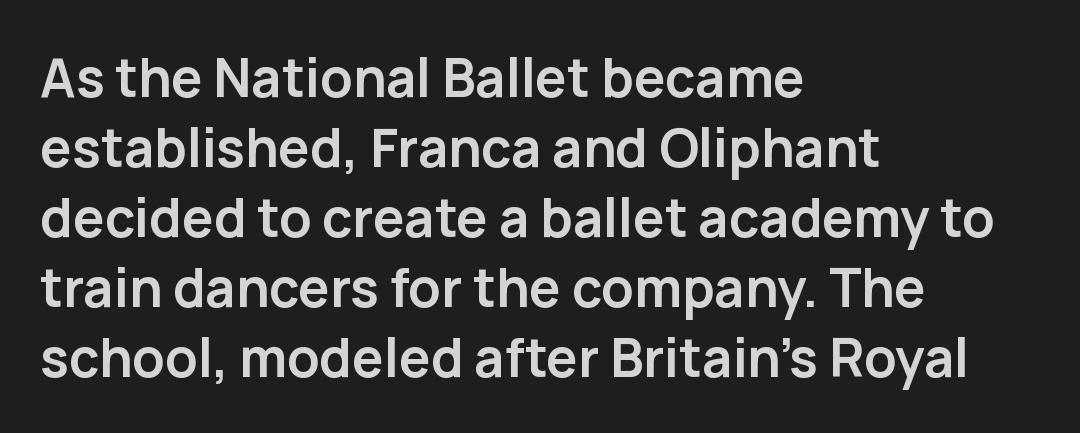
Q: Is the text bold? A: Yes.
Q: Is the text italic (slanted)? A: No, it is upright.
Q: Is the typeface a serif or a sans-serif typeface? A: Sans-serif.
Q: Is the text underlined? A: No.
Q: How is the paragraph aligned? A: Left-aligned.
Q: Is the spacing between letters normal or unusually wide? A: Normal.
Q: Is the spacing between lines tight, normal or loose? A: Normal.
Q: Width (condensed, normal, or wide)? A: Normal.
Q: Stroke contrast? A: Low.
Q: x-height? A: Medium.
Q: Monospaced? A: No.
